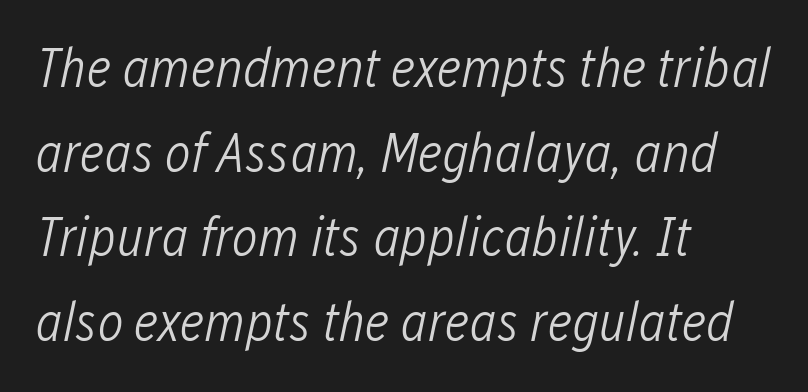
The image shows 55 px light, condensed type, italic (leaning right); set left-aligned, normal line spacing (1.54x), normal letter spacing, not underlined; low stroke contrast and a medium x-height.
